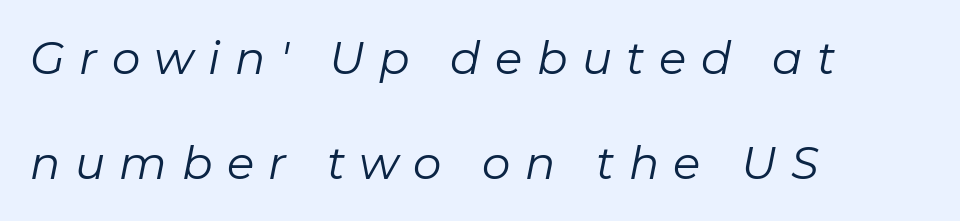
Q: Is the text bold? A: No.
Q: Is the text italic (slanted)? A: Yes, it leans right by about 11 degrees.
Q: Is the text underlined? A: No.
Q: How is the paragraph aligned? A: Left-aligned.
Q: Is the spacing between letters normal or unusually wide? A: Unusually wide.
Q: Is the spacing between lines tight, normal or loose? A: Loose.
Q: Width (condensed, normal, or wide)? A: Normal.
Q: Stroke contrast? A: Low.
Q: x-height? A: Medium.
Q: Monospaced? A: No.
